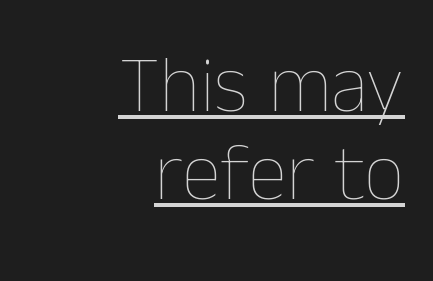
{"italic": "no", "bold": "no", "weight": "thin", "width": "normal", "stroke_contrast": "low", "x_height": "medium", "monospaced": "no", "underline": "yes", "align": "right", "line_spacing": "tight", "line_spacing_ratio": 1.1, "letter_spacing": "normal", "letter_spacing_em": 0.0, "glyph_px": 80}
